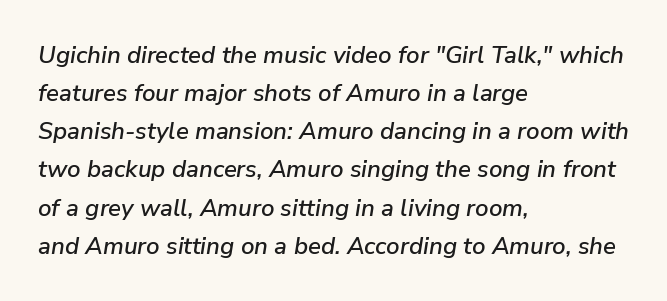
Q: Is the text italic (slanted)? A: Yes, it leans right by about 9 degrees.
Q: Is the text underlined? A: No.
Q: How is the paragraph aligned? A: Left-aligned.
Q: Is the spacing between letters normal or unusually wide? A: Normal.
Q: Is the spacing between lines tight, normal or loose? A: Normal.
